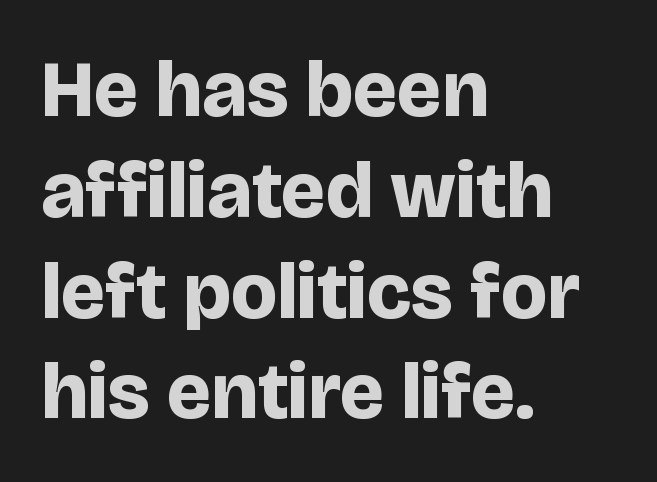
A typesetter would mark this as roman, not italic. Serifs: no, the terminals of the letterforms are clean. The designer left line spacing at the default. The area under the type is left untouched.
